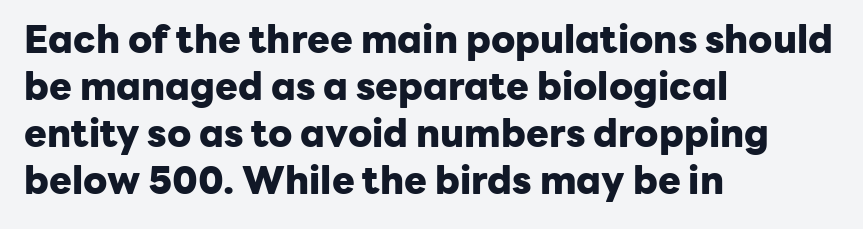
Observe the ordinary spacing: letters are neighbours, not strangers. Typeset ragged right — the left edge is the straight one. Note: no serifs on the glyphs. Nope, not italic — everything's standing straight. Each letter keeps its own natural width here, so spacing adapts to shape.
